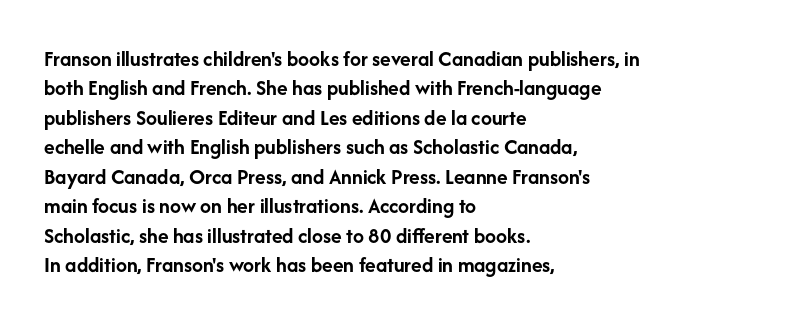
The vertical gap from one line to the next is medium. The rendering uses a bold face; every stroke is thick and dark. When letters stand straight like this, we call the style roman or upright. A typesetter would call this zero additional tracking.
